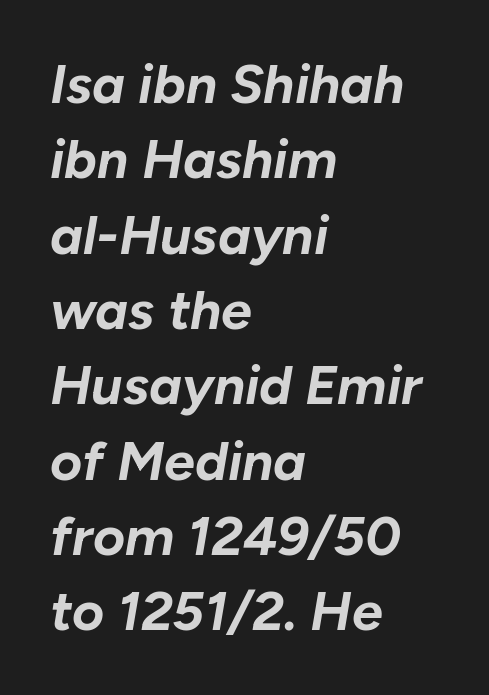
The image shows 55 px bold type, italic (leaning right); set left-aligned, normal line spacing (1.37x), normal letter spacing, not underlined; low stroke contrast and a medium x-height.
